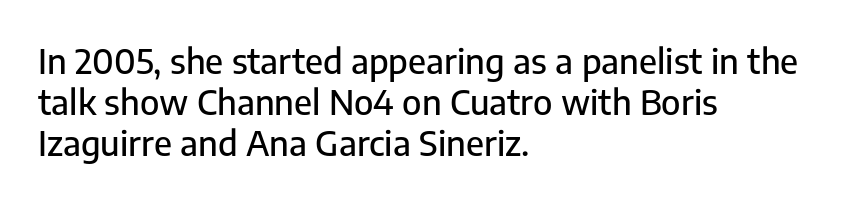
Q: Is the text italic (slanted)? A: No, it is upright.
Q: Is the typeface a serif or a sans-serif typeface? A: Sans-serif.
Q: Is the text underlined? A: No.
Q: How is the paragraph aligned? A: Left-aligned.
Q: Is the spacing between letters normal or unusually wide? A: Normal.
Q: Width (condensed, normal, or wide)? A: Normal.
Q: Stroke contrast? A: Low.
Q: x-height? A: Medium.
Q: Monospaced? A: No.
